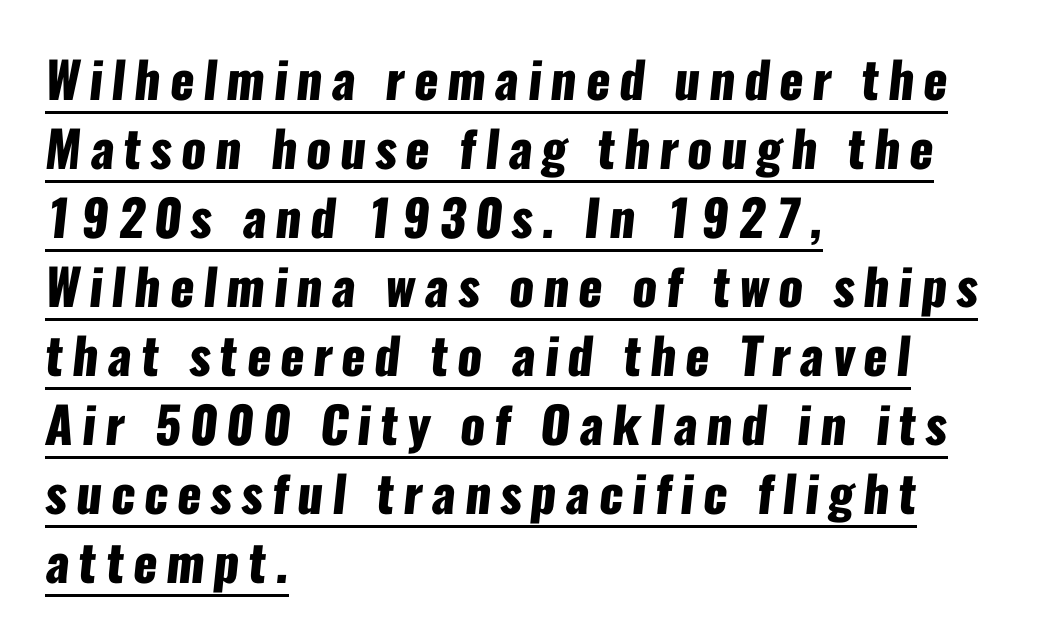
Glance below the letters and you will spot a drawn line. The characters look thick and weighty, a clear bold. Character widths vary here, with narrow letters taking less room than wide ones. These lines are composed in type without serifs. In terms of leading, this rendering sits right in the middle.
